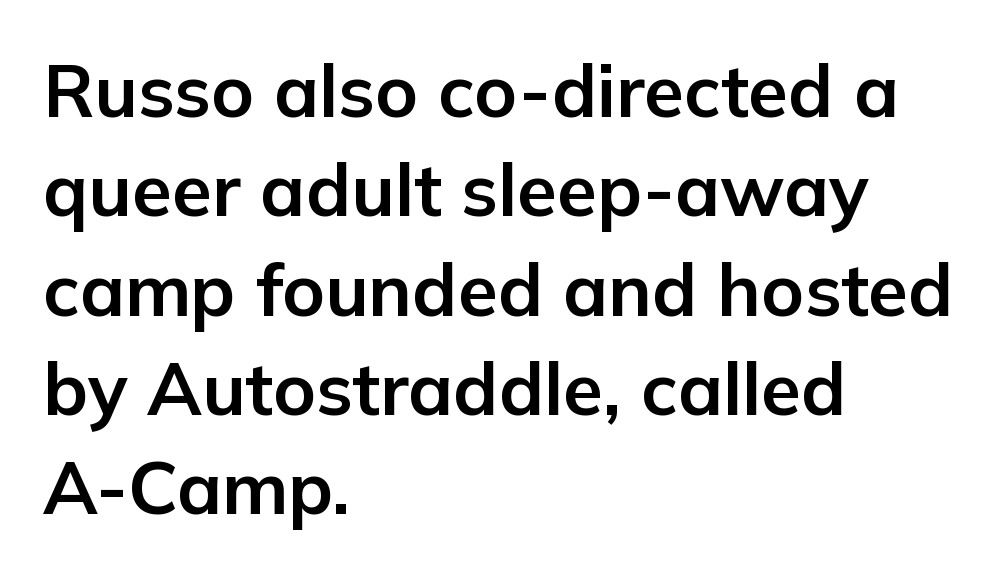
{"serif": "no", "italic": "no", "bold": "yes", "weight": "bold", "width": "normal", "stroke_contrast": "low", "x_height": "medium", "monospaced": "no", "underline": "no", "align": "left", "line_spacing": "normal", "line_spacing_ratio": 1.36, "letter_spacing": "normal", "letter_spacing_em": 0.0, "glyph_px": 73}
